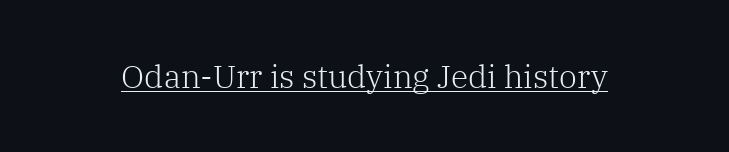
Q: Is the text bold? A: No.
Q: Is the text italic (slanted)? A: No, it is upright.
Q: Is the typeface a serif or a sans-serif typeface? A: Serif.
Q: Is the text underlined? A: Yes.
Q: Is the spacing between letters normal or unusually wide? A: Normal.
Q: Width (condensed, normal, or wide)? A: Normal.
Q: Stroke contrast? A: Low.
Q: x-height? A: Medium.
Q: Monospaced? A: No.
